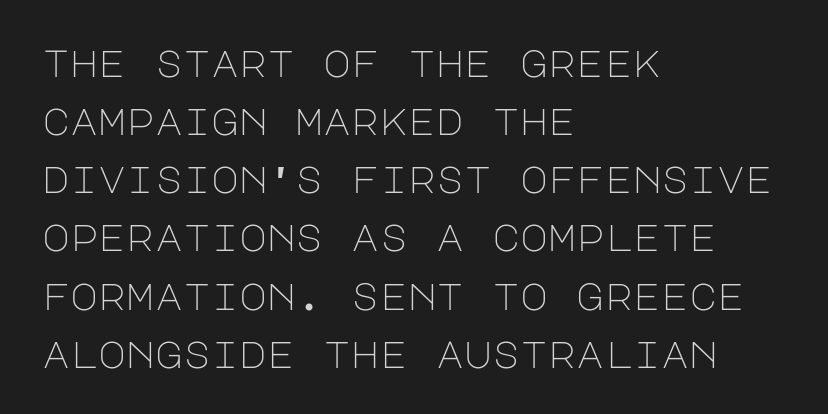
{"serif": "no", "italic": "no", "bold": "no", "weight": "light", "width": "normal", "stroke_contrast": "low", "x_height": "large", "underline": "no", "align": "left", "line_spacing": "normal", "line_spacing_ratio": 1.53, "letter_spacing": "normal", "letter_spacing_em": 0.0, "glyph_px": 38}
